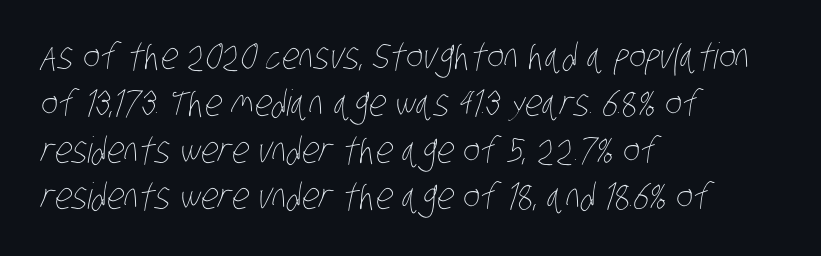
Q: Is the text bold? A: No.
Q: Is the text underlined? A: No.
Q: How is the paragraph aligned? A: Left-aligned.
Q: Is the spacing between letters normal or unusually wide? A: Normal.
Q: Is the spacing between lines tight, normal or loose? A: Normal.
Q: Width (condensed, normal, or wide)? A: Condensed.
Q: Stroke contrast? A: Low.
Q: x-height? A: Large.
Q: Monospaced? A: No.
